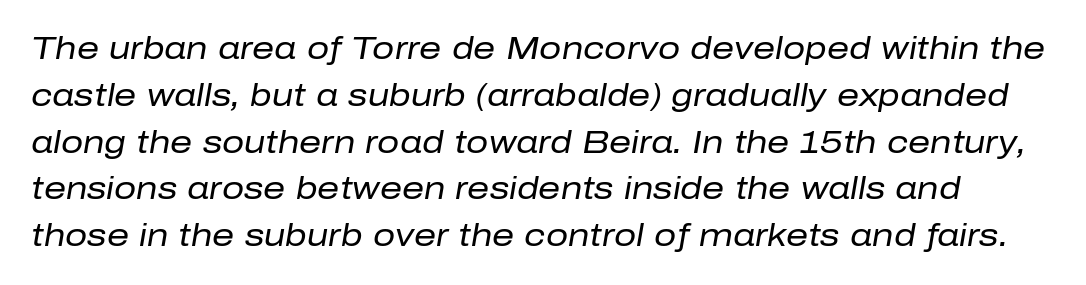
{"italic": "yes", "lean": "right", "slant_degrees": 10, "bold": "no", "weight": "regular", "width": "normal", "stroke_contrast": "low", "x_height": "medium", "monospaced": "no", "underline": "no", "line_spacing": "normal", "line_spacing_ratio": 1.51, "letter_spacing": "normal", "letter_spacing_em": 0.0, "glyph_px": 31}
